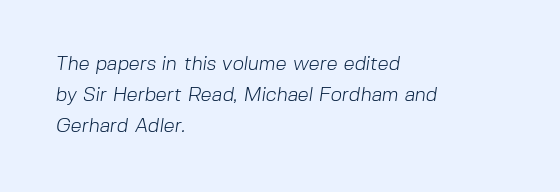
The space between consecutive lines is moderate. Letters rest on an invisible, unmarked baseline. Think standard paragraph weight, or any step lighter than that. Does extra space separate the letters? No, they use regular spacing. If you drew a ruler down the left edge, every line would touch it.
